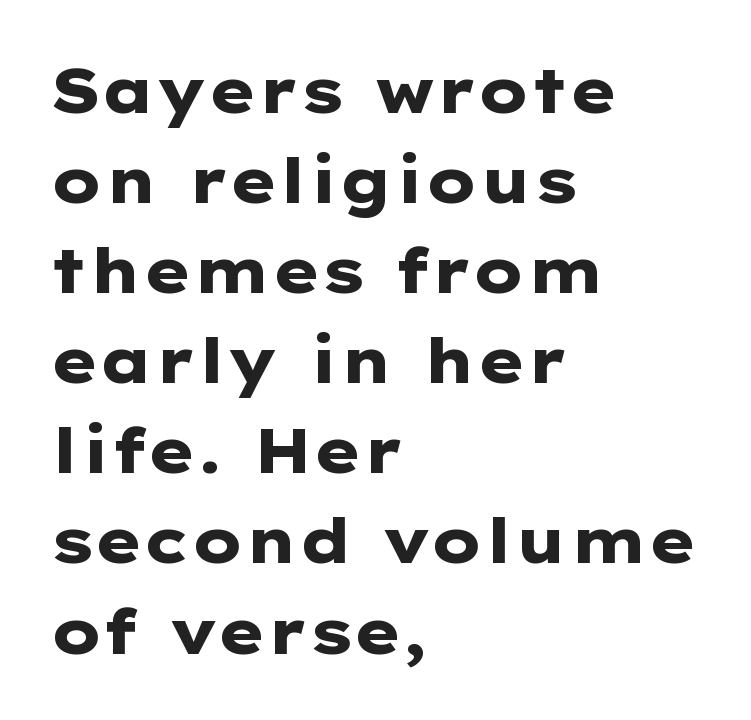
Grotesque or geometric, the face here clearly has no serifs. How would I describe the line gaps? Plain and ordinary. No word sits above an underline. If you drew a line through each stem, it would be perfectly vertical. The lines are quadded left. Typesetter's note: full bold, strokes at maximum text heaviness.
